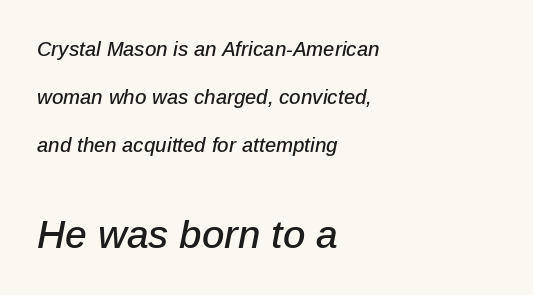
The image shows 39 px text type, italic (leaning right); set left-aligned, loose line spacing (2.4x), normal letter spacing, not underlined; the second (bottom) block is 1.95x larger; low stroke contrast and a medium x-height.
